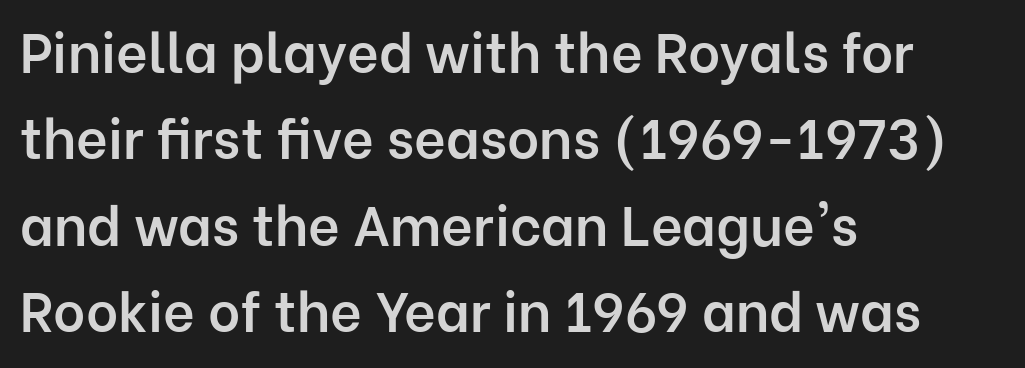
The image shows 55 px semibold sans-serif type, upright; set left-aligned, normal line spacing (1.57x), normal letter spacing, not underlined; low stroke contrast and a medium x-height.
